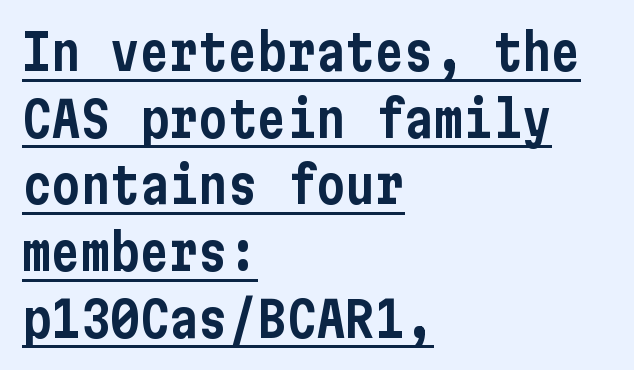
The image shows 49 px condensed sans-serif type, upright; set left-aligned, normal line spacing (1.36x), normal letter spacing, underlined; low stroke contrast and a medium x-height.
